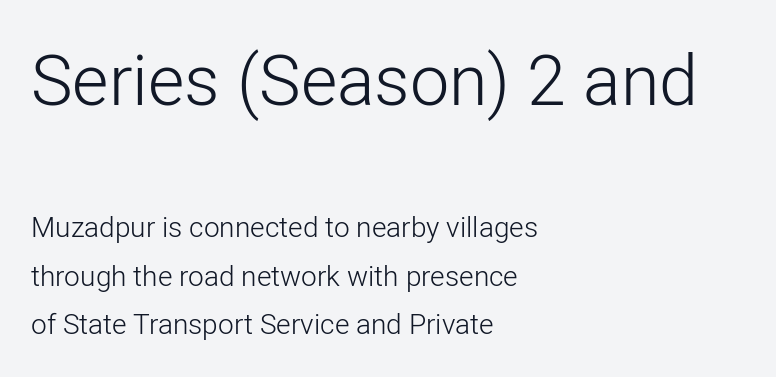
{"serif": "no", "italic": "no", "bold": "no", "weight": "light", "width": "normal", "stroke_contrast": "low", "x_height": "medium", "monospaced": "no", "underline": "no", "align": "left", "line_spacing_ratio": 1.72, "letter_spacing": "normal", "letter_spacing_em": 0.0, "larger_block": "first", "size_ratio": 2.5, "glyph_px": 70}
